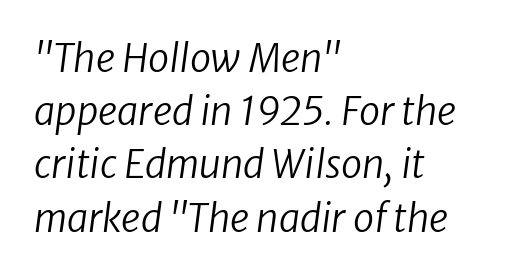
{"serif": "no", "bold": "no", "weight": "regular", "width": "normal", "stroke_contrast": "low", "x_height": "medium", "monospaced": "no", "underline": "no", "align": "left", "line_spacing": "normal", "line_spacing_ratio": 1.4, "letter_spacing": "normal", "letter_spacing_em": 0.0, "glyph_px": 38}
